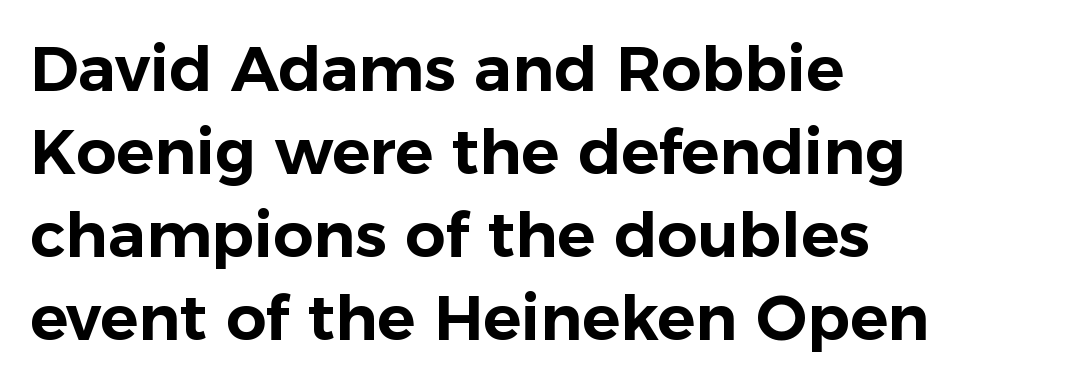
The image shows 63 px sans-serif type, upright; set left-aligned, normal line spacing (1.32x), normal letter spacing, not underlined; low stroke contrast and a medium x-height.
